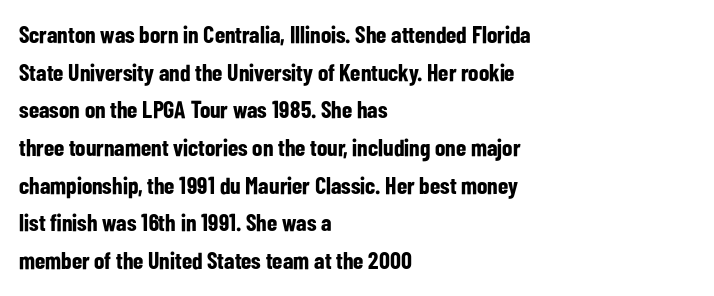
Q: Is the text bold? A: Yes.
Q: Is the text italic (slanted)? A: No, it is upright.
Q: Is the text underlined? A: No.
Q: How is the paragraph aligned? A: Left-aligned.
Q: Is the spacing between letters normal or unusually wide? A: Normal.
Q: Is the spacing between lines tight, normal or loose? A: Normal.
